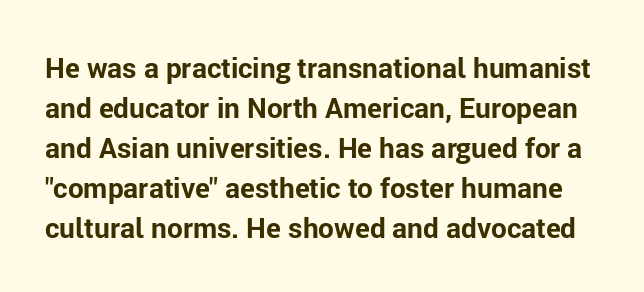
Q: Is the text bold? A: Yes.
Q: Is the text italic (slanted)? A: No, it is upright.
Q: Is the typeface a serif or a sans-serif typeface? A: Sans-serif.
Q: Is the text underlined? A: No.
Q: Is the spacing between letters normal or unusually wide? A: Normal.
Q: Is the spacing between lines tight, normal or loose? A: Normal.
Q: Width (condensed, normal, or wide)? A: Normal.
Q: Stroke contrast? A: Low.
Q: x-height? A: Medium.
Q: Monospaced? A: No.
